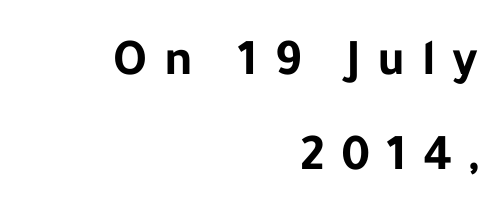
The image shows 52 px bold sans-serif type, upright; set right-aligned, line spacing 1.83x, unusually wide letter spacing (+0.32 em), not underlined; low stroke contrast and a medium x-height.
